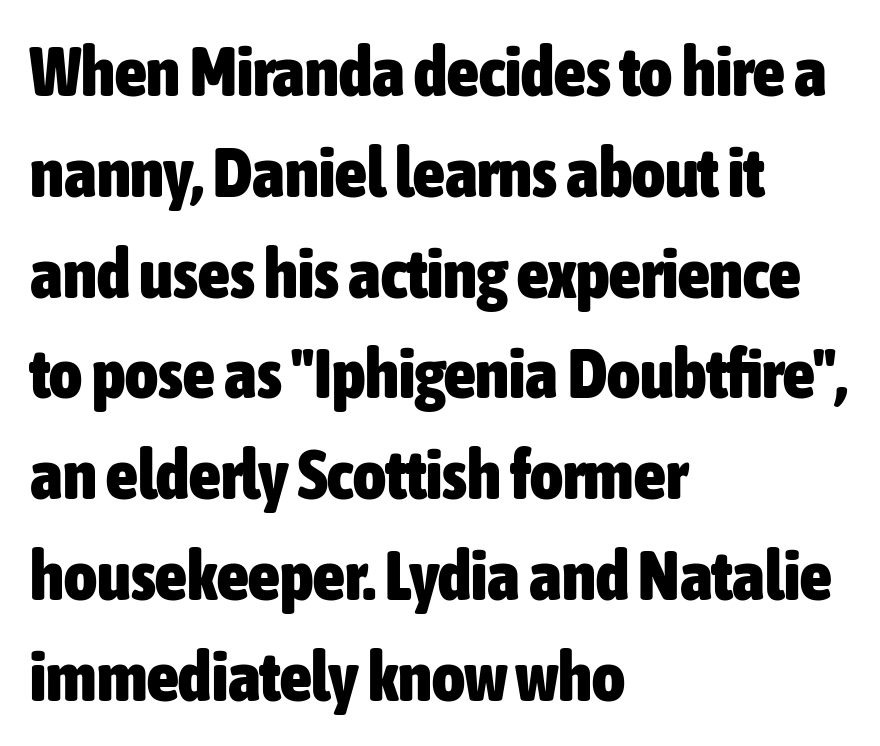
{"serif": "no", "italic": "no", "bold": "yes", "weight": "heavy", "width": "condensed", "stroke_contrast": "low", "x_height": "medium", "monospaced": "no", "underline": "no", "align": "left", "line_spacing": "normal", "line_spacing_ratio": 1.44, "letter_spacing": "normal", "letter_spacing_em": 0.0, "glyph_px": 70}
